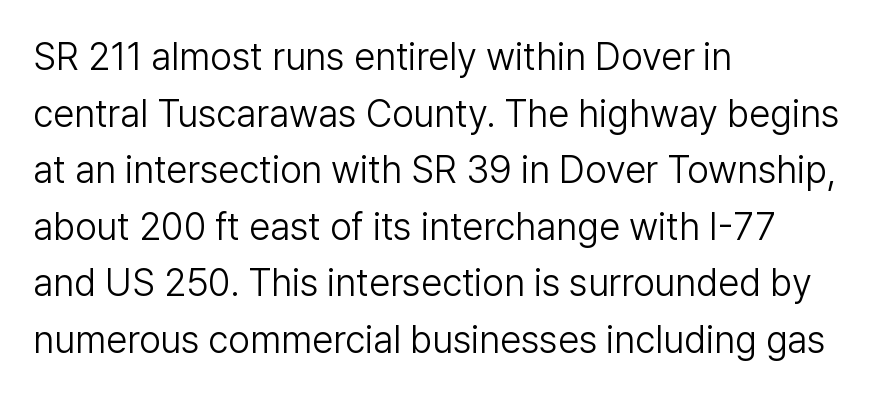
The image shows 38 px light sans-serif type, upright; set left-aligned, normal line spacing (1.49x), normal letter spacing, not underlined; low stroke contrast and a medium x-height.
